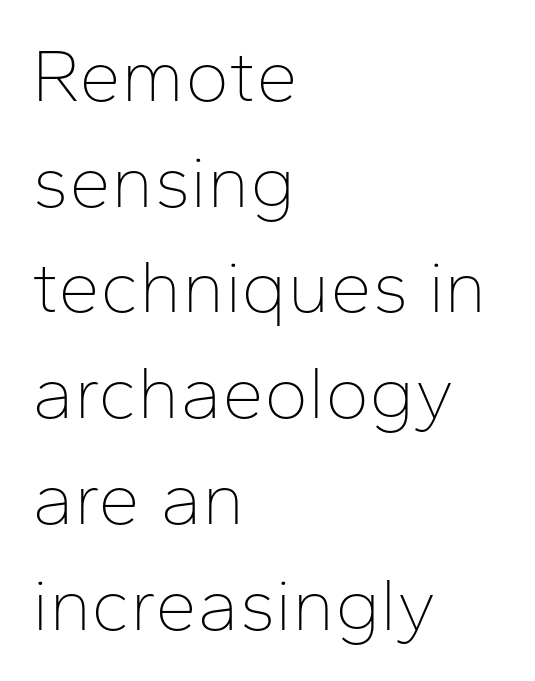
The image shows 75 px thin sans-serif type, upright; set left-aligned, normal line spacing (1.41x), normal letter spacing, not underlined; low stroke contrast and a medium x-height.
